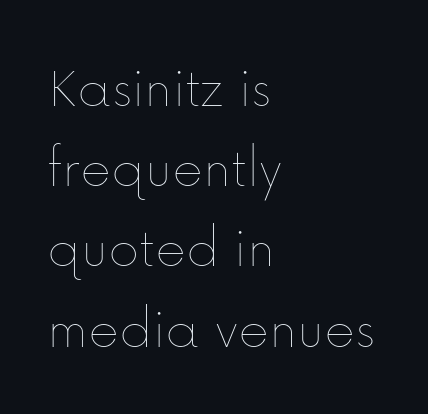
Q: Is the text bold? A: No.
Q: Is the text italic (slanted)? A: No, it is upright.
Q: Is the text underlined? A: No.
Q: How is the paragraph aligned? A: Left-aligned.
Q: Is the spacing between letters normal or unusually wide? A: Normal.
Q: Is the spacing between lines tight, normal or loose? A: Normal.
Q: Width (condensed, normal, or wide)? A: Normal.
Q: Stroke contrast? A: Low.
Q: x-height? A: Medium.
Q: Monospaced? A: No.
